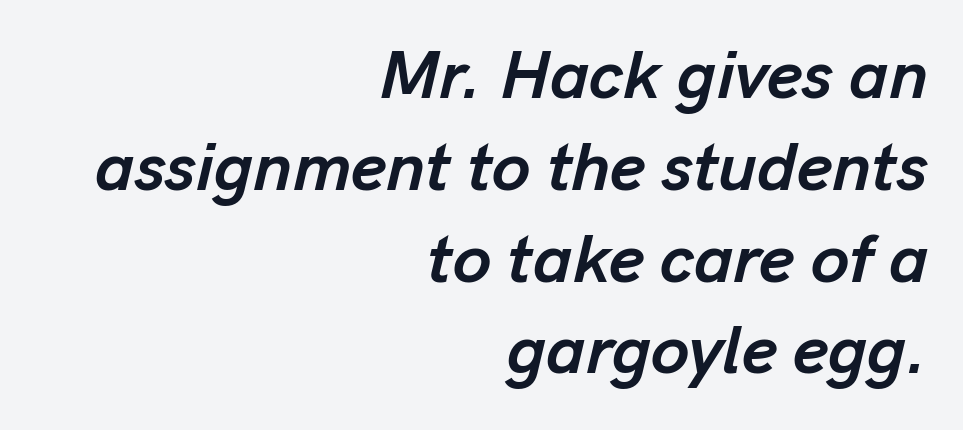
Which margin do the lines hug? The right one — the left edge is uneven. Chunky letters — that's bold for sure. A typesetter would call this leading conventional body-copy spacing. Characters follow at the spacing the type designer built in.
